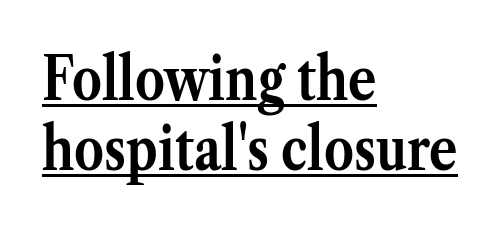
The image shows 59 px semibold serif type, upright; set left-aligned, line spacing 1.18x, normal letter spacing, underlined; medium stroke contrast and a medium x-height.
